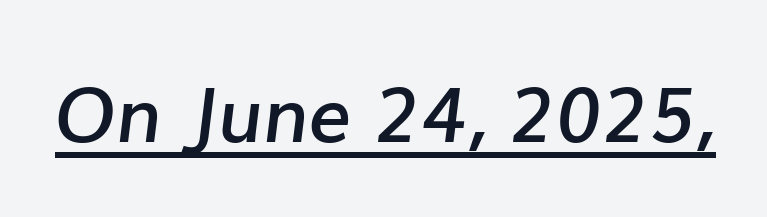
Q: Is the text bold? A: Semi-bold.
Q: Is the text italic (slanted)? A: Yes, it leans right by about 7 degrees.
Q: Is the text underlined? A: Yes.
Q: Is the spacing between letters normal or unusually wide? A: Normal.
Q: Width (condensed, normal, or wide)? A: Normal.
Q: Stroke contrast? A: Low.
Q: x-height? A: Medium.
Q: Monospaced? A: No.
